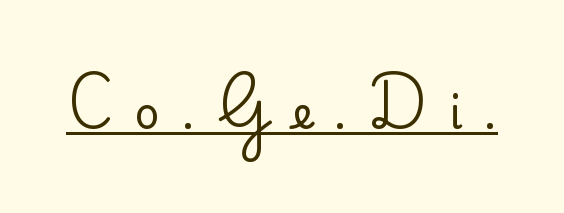
{"serif": "yes", "italic": "no", "width": "normal", "stroke_contrast": "medium", "x_height": "small", "monospaced": "no", "underline": "yes", "letter_spacing": "wide", "letter_spacing_em": 0.48, "glyph_px": 44}
